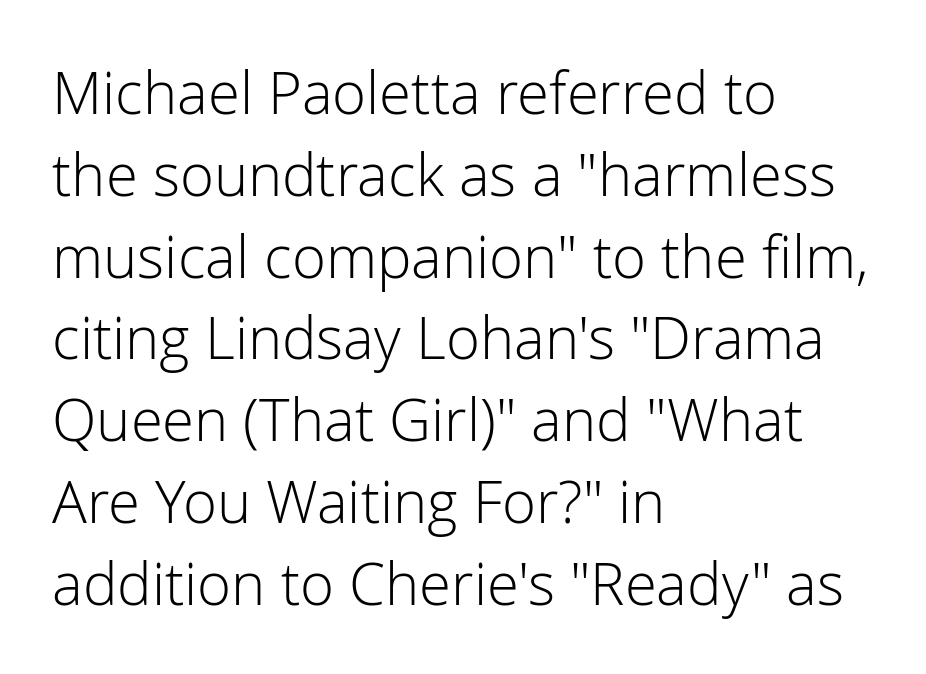
{"serif": "no", "italic": "no", "bold": "no", "weight": "light", "width": "normal", "stroke_contrast": "low", "x_height": "medium", "monospaced": "no", "underline": "no", "align": "left", "line_spacing": "normal", "line_spacing_ratio": 1.41, "letter_spacing": "normal", "letter_spacing_em": 0.0, "glyph_px": 58}
